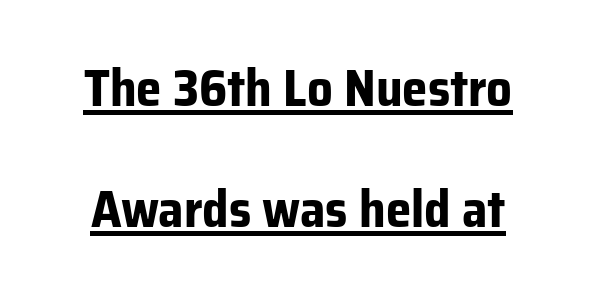
In terms of leading, this rendering errs on the spacious side. Tall strokes in this sample are plumb rather than angled. Weight check: bold — yes, fully. In terms of letterspacing, this is plain default setting.
